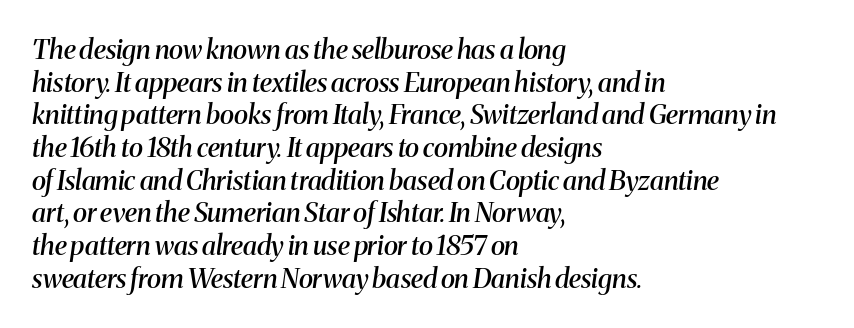
Q: Is the text bold? A: Semi-bold.
Q: Is the text italic (slanted)? A: Yes, it leans right by about 8 degrees.
Q: Is the text underlined? A: No.
Q: How is the paragraph aligned? A: Left-aligned.
Q: Is the spacing between letters normal or unusually wide? A: Normal.
